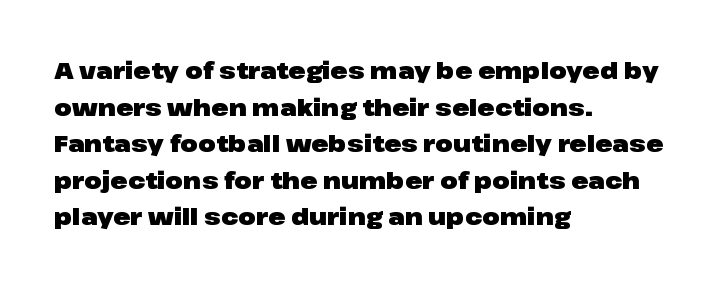
Q: Is the text bold? A: Yes.
Q: Is the text italic (slanted)? A: No, it is upright.
Q: Is the text underlined? A: No.
Q: How is the paragraph aligned? A: Left-aligned.
Q: Is the spacing between letters normal or unusually wide? A: Normal.
Q: Is the spacing between lines tight, normal or loose? A: Normal.
